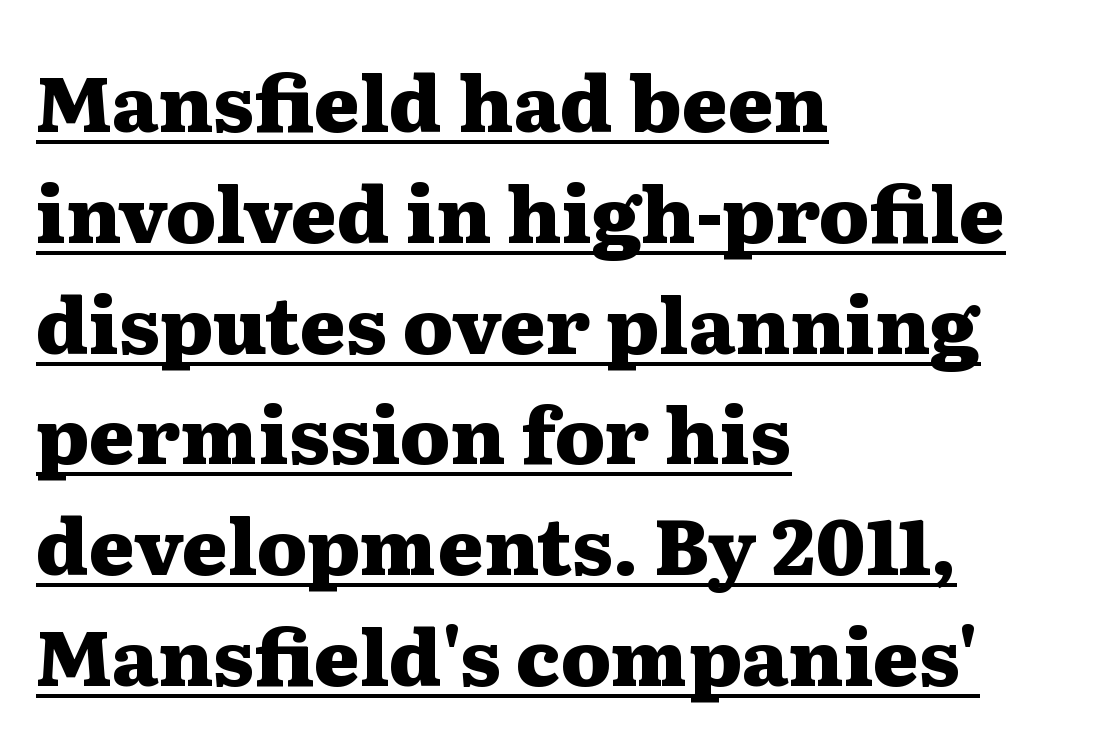
Ascenders rise straight up at ninety degrees. Serifs: yes, visible at the terminals of the letterforms. The block of text has a typical density, with ordinary space between rows. Notice how thick the strokes are: this is what a full bold looks like.
